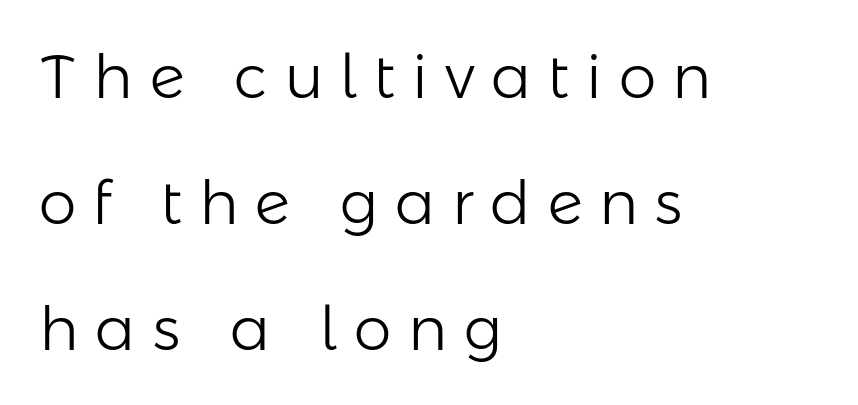
Q: Is the text bold? A: No.
Q: Is the text italic (slanted)? A: No, it is upright.
Q: Is the typeface a serif or a sans-serif typeface? A: Sans-serif.
Q: Is the text underlined? A: No.
Q: How is the paragraph aligned? A: Left-aligned.
Q: Is the spacing between letters normal or unusually wide? A: Unusually wide.
Q: Is the spacing between lines tight, normal or loose? A: Loose.
Q: Width (condensed, normal, or wide)? A: Normal.
Q: Stroke contrast? A: Low.
Q: x-height? A: Medium.
Q: Monospaced? A: No.
